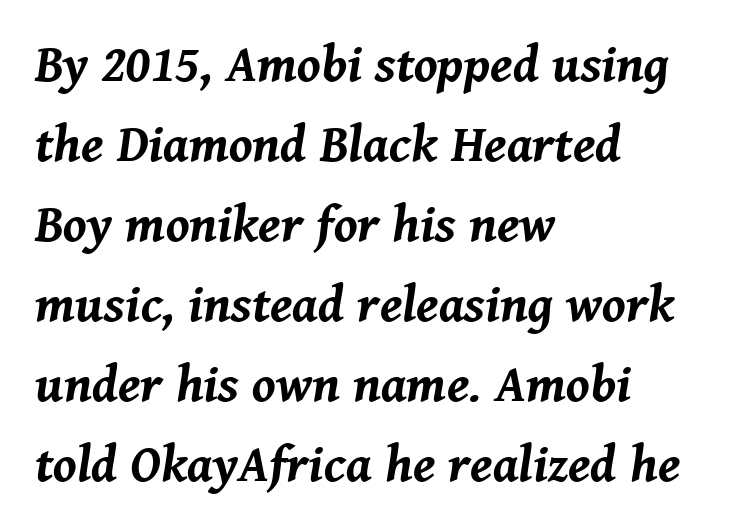
Q: Is the text bold? A: Yes.
Q: Is the text italic (slanted)? A: Yes, it leans right by about 8 degrees.
Q: Is the text underlined? A: No.
Q: How is the paragraph aligned? A: Left-aligned.
Q: Is the spacing between letters normal or unusually wide? A: Normal.
Q: Is the spacing between lines tight, normal or loose? A: Normal.
Q: Width (condensed, normal, or wide)? A: Normal.
Q: Stroke contrast? A: Medium.
Q: x-height? A: Medium.
Q: Monospaced? A: No.
